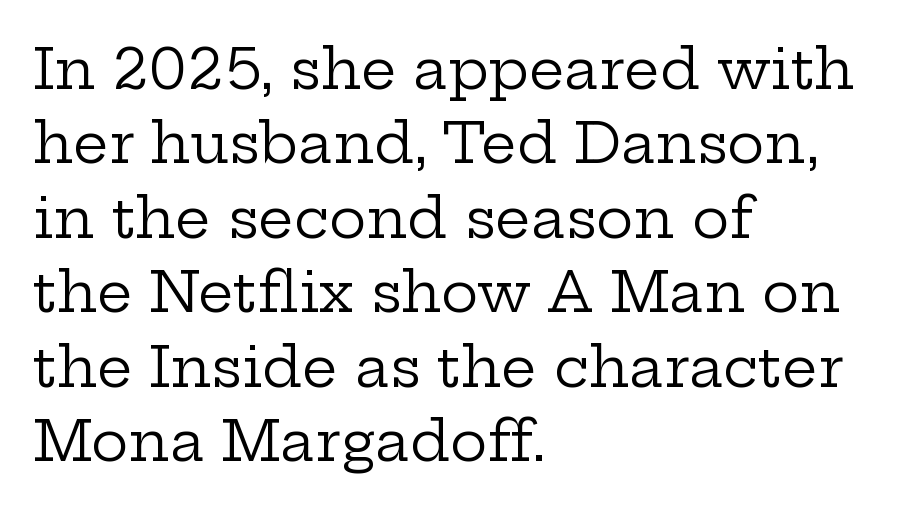
{"serif": "yes", "italic": "no", "bold": "no", "weight": "regular", "width": "wide", "stroke_contrast": "low", "x_height": "medium", "monospaced": "no", "underline": "no", "align": "left", "line_spacing": "normal", "line_spacing_ratio": 1.33, "letter_spacing": "normal", "letter_spacing_em": 0.0, "glyph_px": 56}
